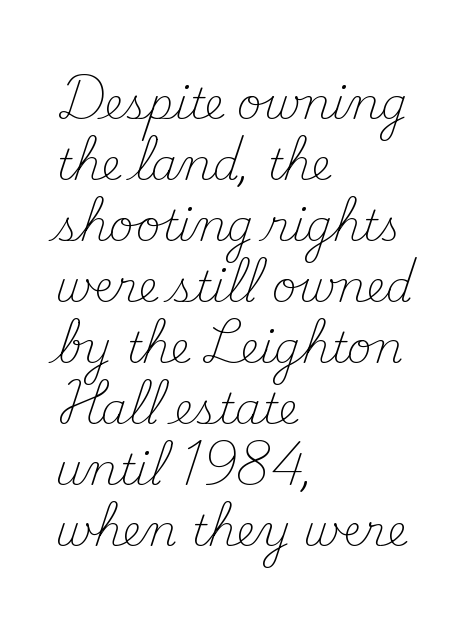
Summary of weight: not heavy and not bold. Does extra space separate the letters? No, they use regular spacing. Stroke terminals: seriffed. Quick note: interline space is typical. Note the varied advance widths — an 'i' is clearly narrower than an 'm'.
